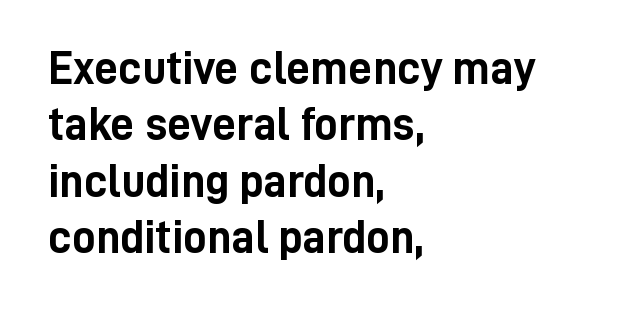
Spacing verdict: proportional, widths tailored to each character. Each glyph is drawn with heavy, bold strokes. The axis of the letterforms is exactly vertical. Each word holds together tightly as a unit, with standard inter-letter gaps. The ragged edge is on the right, which tells us the setting is flush left. Clear beneath every line of the passage.
